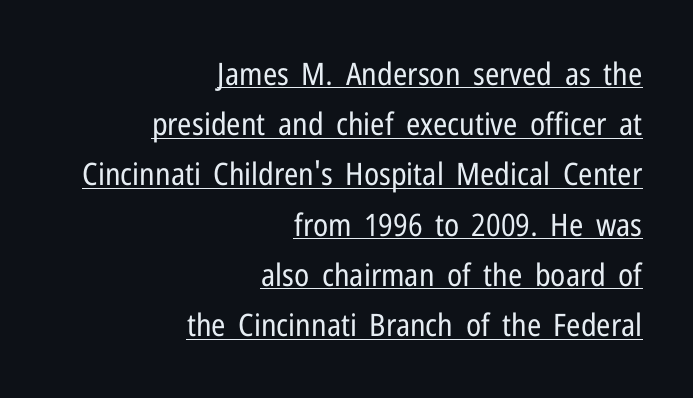
Q: Is the text bold? A: No.
Q: Is the text italic (slanted)? A: No, it is upright.
Q: Is the typeface a serif or a sans-serif typeface? A: Sans-serif.
Q: Is the text underlined? A: Yes.
Q: How is the paragraph aligned? A: Right-aligned.
Q: Is the spacing between letters normal or unusually wide? A: Normal.
Q: Is the spacing between lines tight, normal or loose? A: Normal.
Q: Width (condensed, normal, or wide)? A: Condensed.
Q: Stroke contrast? A: Low.
Q: x-height? A: Medium.
Q: Monospaced? A: No.
